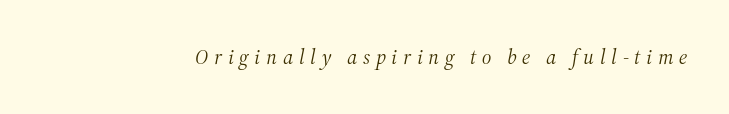
The glyphs are unaccompanied by any horizontal stroke below them. The font's italic variant was chosen for this text. What stands out about the letter spacing? Its width — letters are far apart. Caption: face not bold, strokes unweighted.
